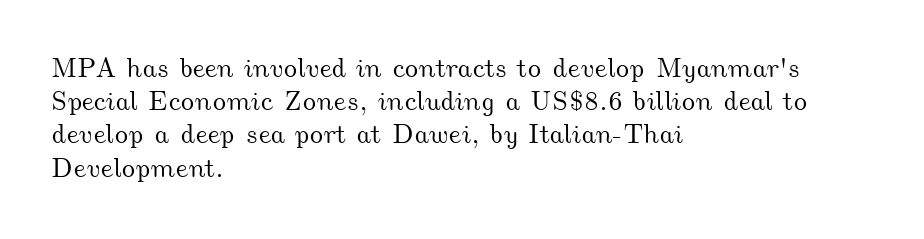
Q: Is the text underlined? A: No.
Q: How is the paragraph aligned? A: Left-aligned.
Q: Is the spacing between letters normal or unusually wide? A: Normal.
